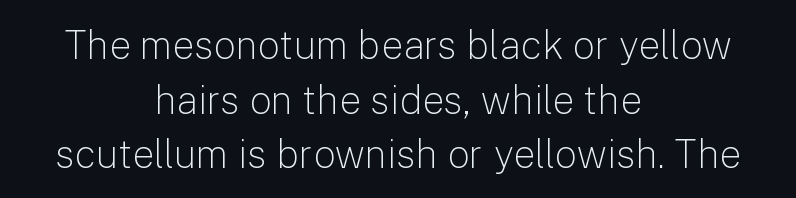
The image shows 39 px light sans-serif type, upright; set centered, normal line spacing (1.4x), normal letter spacing, not underlined; low stroke contrast and a medium x-height.
